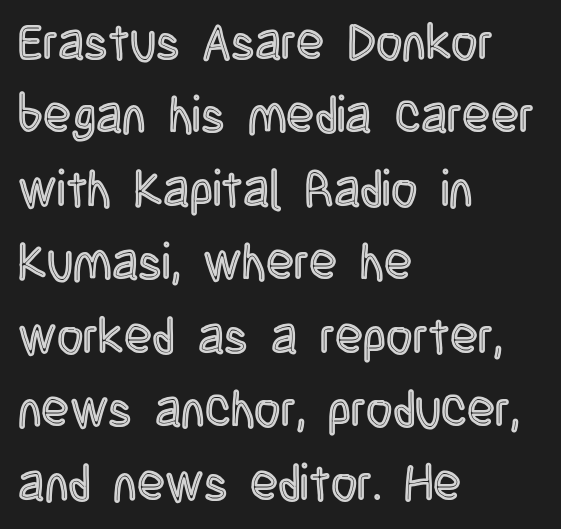
{"italic": "no", "width": "condensed", "x_height": "large", "monospaced": "no", "underline": "no", "align": "left", "line_spacing": "normal", "line_spacing_ratio": 1.44, "letter_spacing": "normal", "letter_spacing_em": 0.0, "glyph_px": 51}
